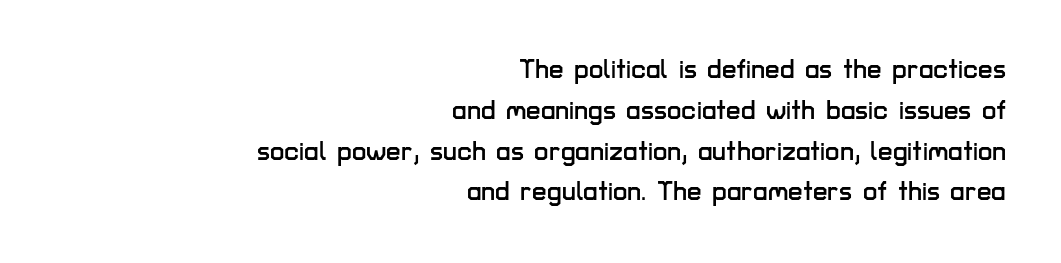
{"italic": "no", "underline": "no", "align": "right", "line_spacing": "normal", "line_spacing_ratio": 1.57, "letter_spacing": "normal", "letter_spacing_em": 0.0, "glyph_px": 26}
